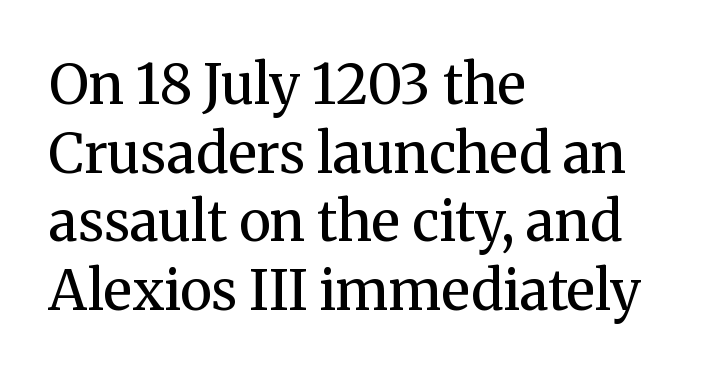
The image shows 55 px regular-weight serif type, upright; set left-aligned, normal line spacing (1.25x), normal letter spacing, not underlined; medium stroke contrast and a medium x-height.
